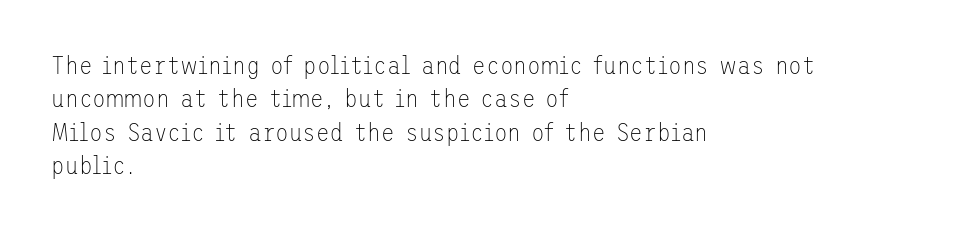
The image shows 25 px text type, upright; set left-aligned, normal line spacing (1.34x), normal letter spacing, not underlined.
